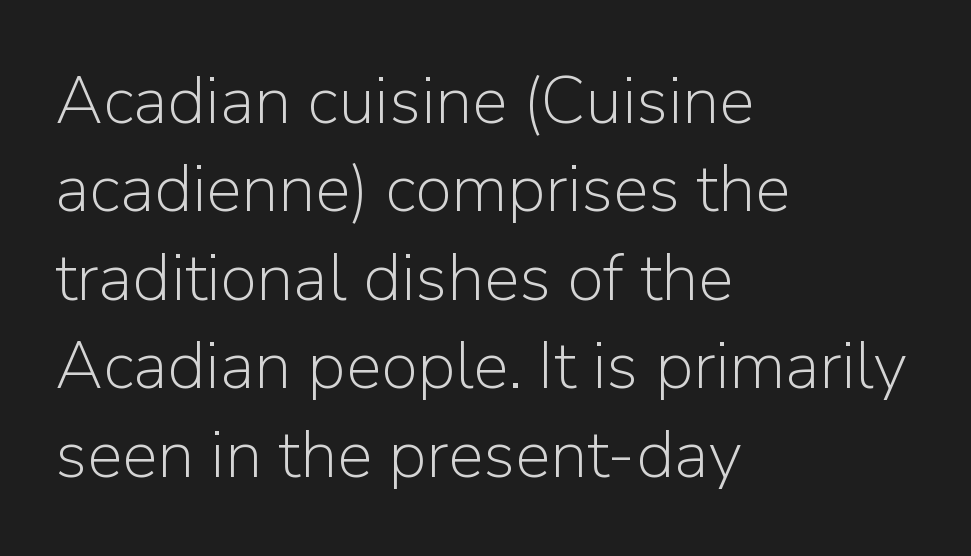
Q: Is the text bold? A: No.
Q: Is the text italic (slanted)? A: No, it is upright.
Q: Is the typeface a serif or a sans-serif typeface? A: Sans-serif.
Q: Is the text underlined? A: No.
Q: How is the paragraph aligned? A: Left-aligned.
Q: Is the spacing between letters normal or unusually wide? A: Normal.
Q: Is the spacing between lines tight, normal or loose? A: Normal.
Q: Width (condensed, normal, or wide)? A: Normal.
Q: Stroke contrast? A: Low.
Q: x-height? A: Medium.
Q: Monospaced? A: No.
